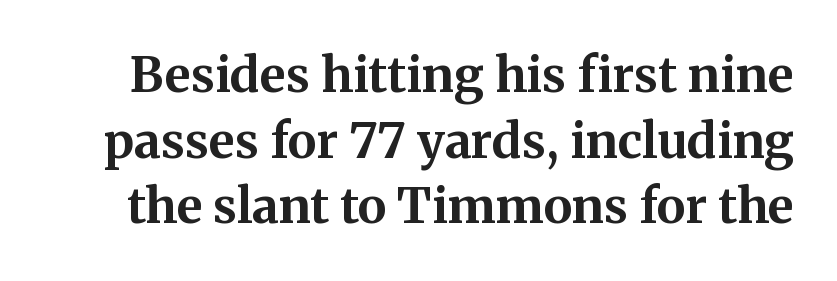
It's the straight-up-and-down kind of type. Each letter keeps its own natural width here, so spacing adapts to shape. The line texture is even and compact thanks to regular tracking. Beneath every word, the page is bare.
